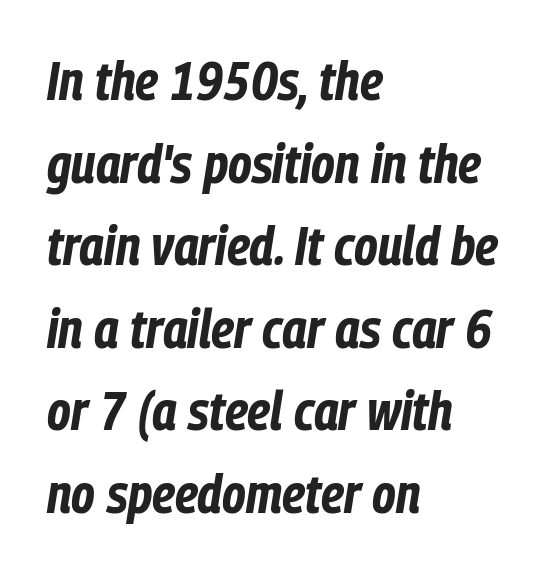
The glyphs are unaccompanied by any horizontal stroke below them. Characters follow at the spacing the type designer built in. Regarding leading, the lines here are spaced in the standard way. Spacing verdict: proportional, widths tailored to each character.
